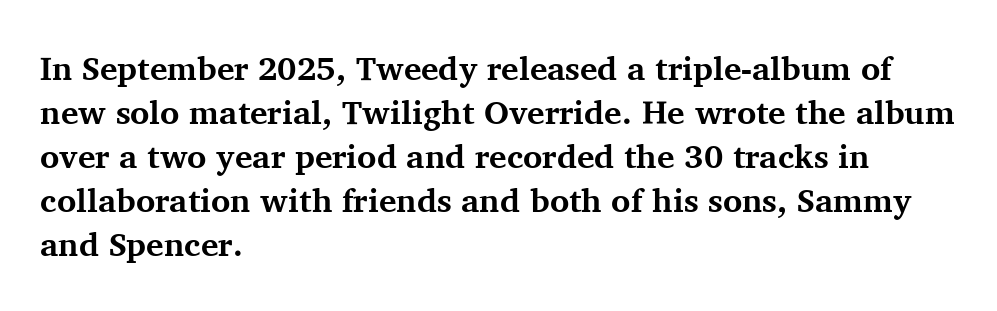
The image shows 33 px bold serif type, upright; set left-aligned, normal line spacing (1.33x), normal letter spacing, not underlined; medium stroke contrast and a medium x-height.
